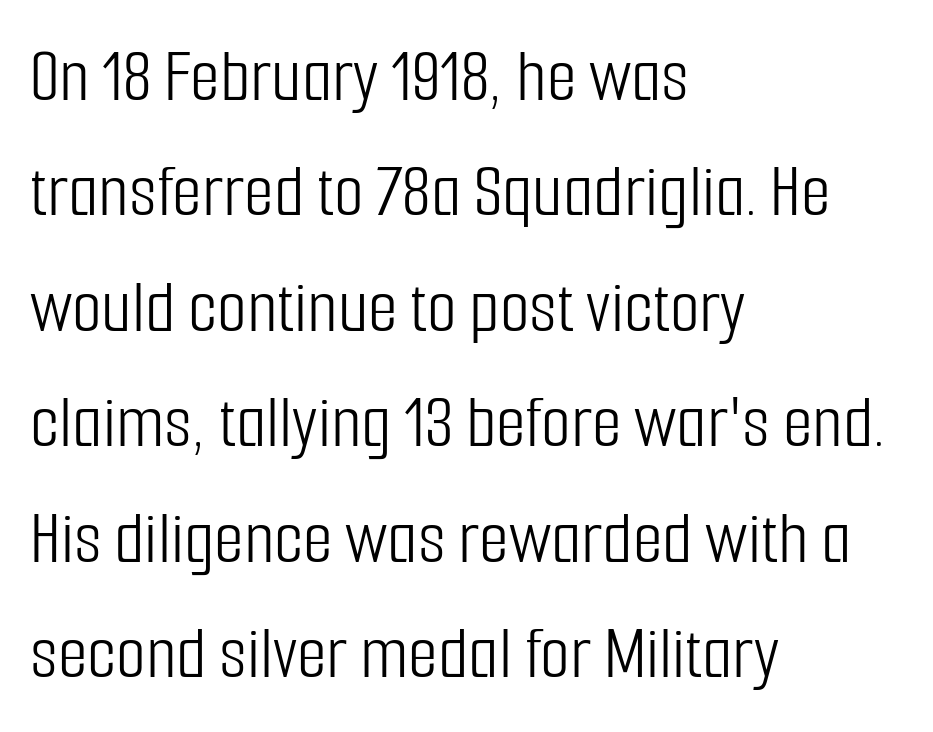
Any mark beneath the type? The region is blank. Leading: standard. This rendering leaves character spacing at its baseline value. The text block is weighted toward the left margin, trailing off unevenly rightward. Is the type heavy? It reads as light-to-regular instead. You could not count columns in this text — the font is proportionally spaced.
